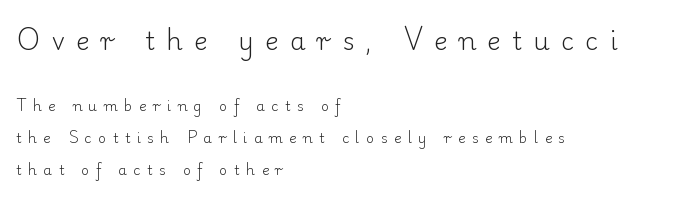
Q: Is the text bold? A: No.
Q: Is the text italic (slanted)? A: No, it is upright.
Q: Is the text underlined? A: No.
Q: How is the paragraph aligned? A: Left-aligned.
Q: Is the spacing between letters normal or unusually wide? A: Unusually wide.
Q: Is the spacing between lines tight, normal or loose? A: Loose.
Q: Which block of text is set in a larger size, the first (top) or the second (bottom)? A: The first (top) one.
